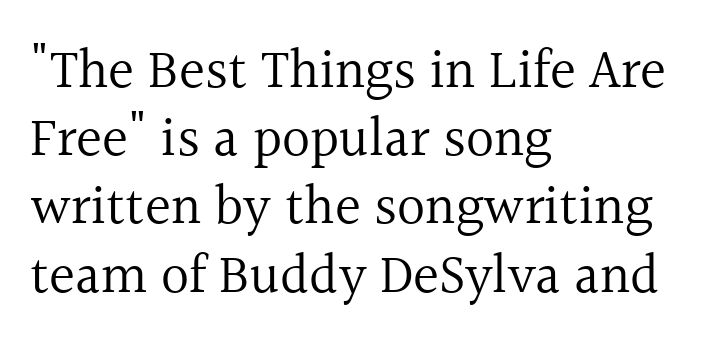
The image shows 55 px regular-weight serif type, upright; set left-aligned, line spacing 1.24x, normal letter spacing, not underlined; a medium x-height.
